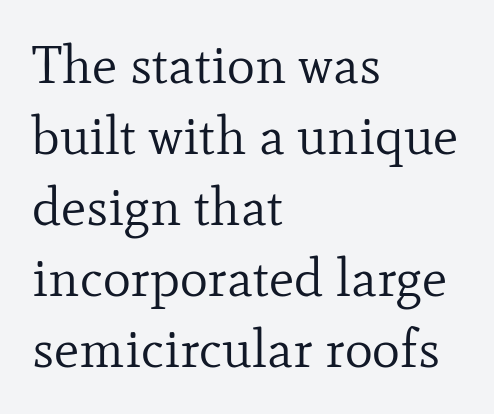
The axis of the letterforms is exactly vertical. Stroke thickness stays within the range of a standard reading face or lighter. Default kerning and tracking; the words read as compact shapes. The text was rendered using a seriffed face with decorative stroke endings. Each row of text sits above clean, open space. This sample has the flowing, uneven cadence of proportional lettering.
